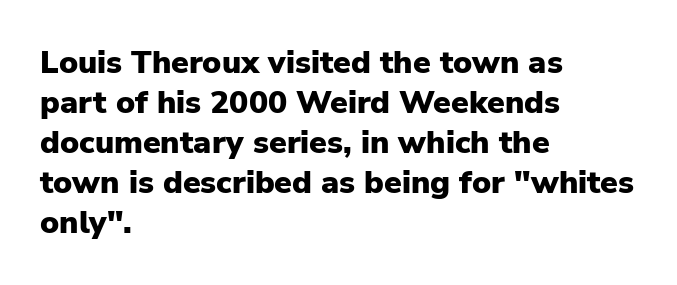
Q: Is the text bold? A: Yes.
Q: Is the text italic (slanted)? A: No, it is upright.
Q: Is the typeface a serif or a sans-serif typeface? A: Sans-serif.
Q: Is the text underlined? A: No.
Q: How is the paragraph aligned? A: Left-aligned.
Q: Is the spacing between letters normal or unusually wide? A: Normal.
Q: Is the spacing between lines tight, normal or loose? A: Normal.
Q: Width (condensed, normal, or wide)? A: Normal.
Q: Stroke contrast? A: Low.
Q: x-height? A: Medium.
Q: Monospaced? A: No.
